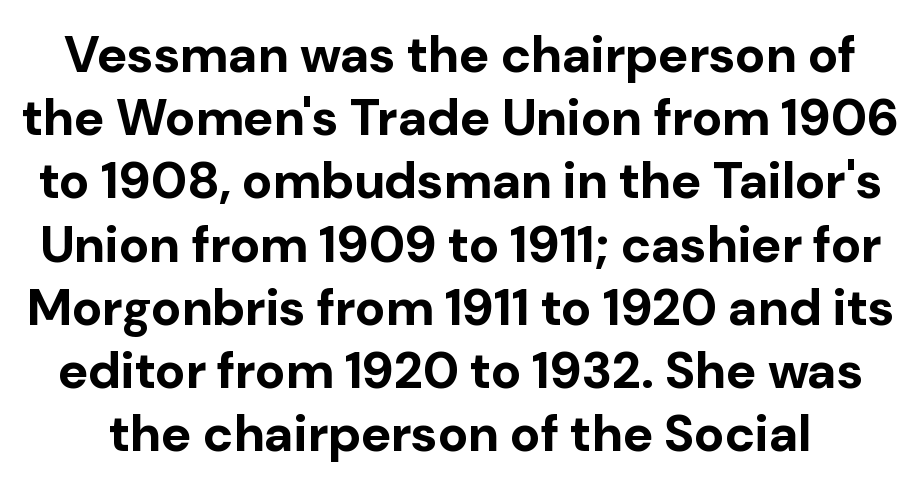
The passage shown is not underscored anywhere. The face used here is rendered with its standard letterfit. Does the lettering tilt? It doesn't — this is upright. This is sans-serif lettering, the kind often seen on screens and signage. Character widths vary here, with narrow letters taking less room than wide ones. Each glyph is drawn with heavy, bold strokes.
